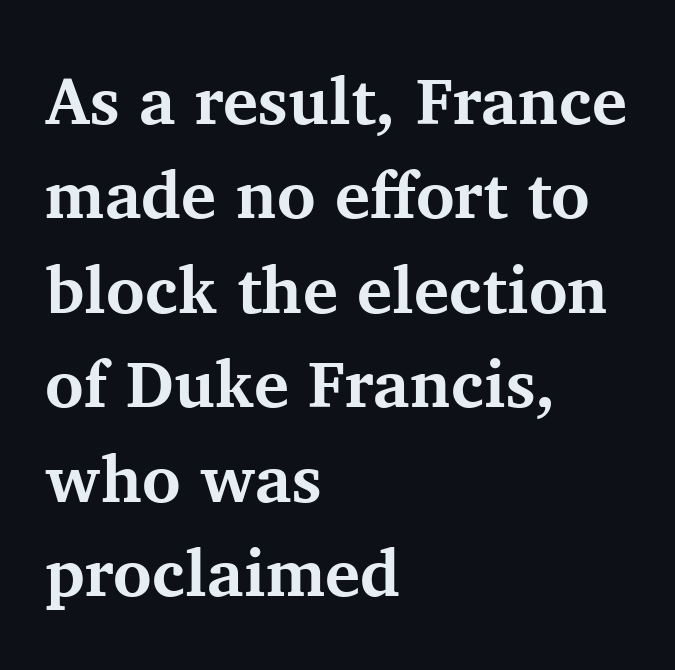
Q: Is the text bold? A: Yes.
Q: Is the text italic (slanted)? A: No, it is upright.
Q: Is the typeface a serif or a sans-serif typeface? A: Serif.
Q: Is the text underlined? A: No.
Q: How is the paragraph aligned? A: Left-aligned.
Q: Is the spacing between letters normal or unusually wide? A: Normal.
Q: Is the spacing between lines tight, normal or loose? A: Normal.
Q: Width (condensed, normal, or wide)? A: Normal.
Q: Stroke contrast? A: Medium.
Q: x-height? A: Medium.
Q: Monospaced? A: No.
